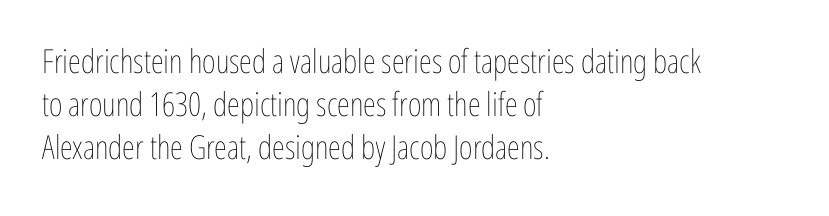
{"italic": "no", "bold": "no", "weight": "thin", "width": "condensed", "stroke_contrast": "low", "x_height": "medium", "monospaced": "no", "underline": "no", "align": "left", "line_spacing": "normal", "line_spacing_ratio": 1.31, "letter_spacing": "normal", "letter_spacing_em": 0.0, "glyph_px": 33}
